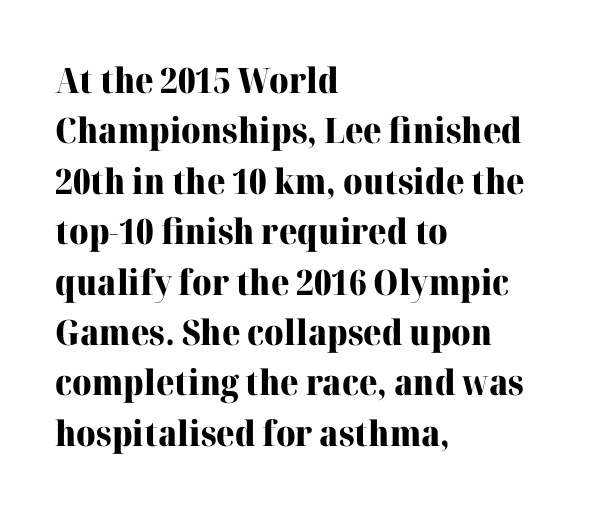
{"serif": "yes", "italic": "no", "bold": "yes", "weight": "heavy", "width": "normal", "stroke_contrast": "high", "x_height": "medium", "monospaced": "no", "underline": "no", "align": "left", "line_spacing": "normal", "line_spacing_ratio": 1.44, "letter_spacing": "normal", "letter_spacing_em": 0.0, "glyph_px": 35}
